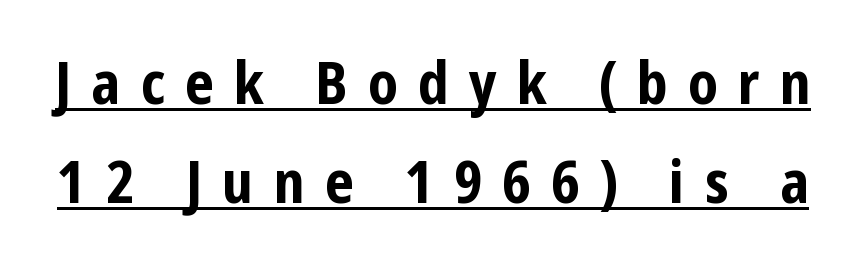
Q: Is the text bold? A: Yes.
Q: Is the text italic (slanted)? A: No, it is upright.
Q: Is the typeface a serif or a sans-serif typeface? A: Sans-serif.
Q: Is the text underlined? A: Yes.
Q: Is the spacing between letters normal or unusually wide? A: Unusually wide.
Q: Is the spacing between lines tight, normal or loose? A: Normal.
Q: Width (condensed, normal, or wide)? A: Condensed.
Q: Stroke contrast? A: Low.
Q: x-height? A: Medium.
Q: Monospaced? A: No.
